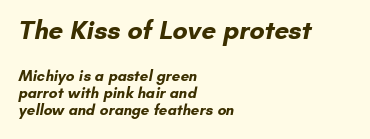
The image shows 26 px bold type; set left-aligned, tight line spacing (1.13x), normal letter spacing, not underlined; the first (top) block is 1.73x larger.
